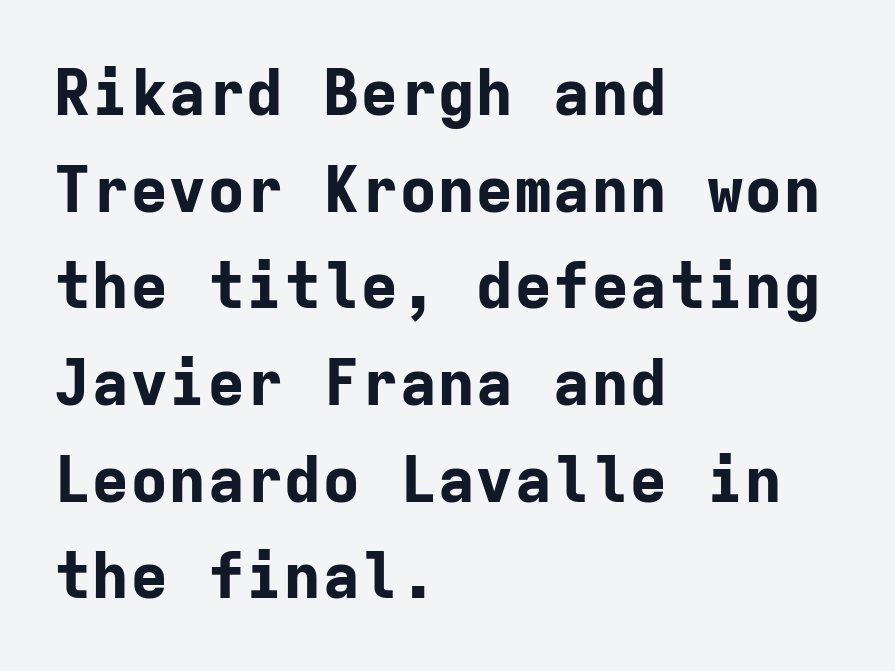
The image shows 64 px bold sans-serif type, upright, monospaced; set left-aligned, normal line spacing (1.51x), normal letter spacing, not underlined; low stroke contrast and a medium x-height.
